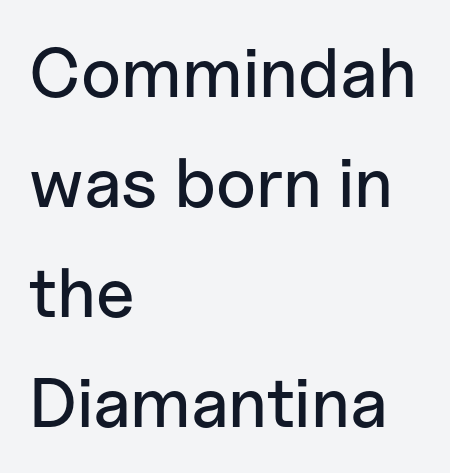
Q: Is the text italic (slanted)? A: No, it is upright.
Q: Is the typeface a serif or a sans-serif typeface? A: Sans-serif.
Q: Is the text underlined? A: No.
Q: How is the paragraph aligned? A: Left-aligned.
Q: Is the spacing between letters normal or unusually wide? A: Normal.
Q: Is the spacing between lines tight, normal or loose? A: Normal.
Q: Width (condensed, normal, or wide)? A: Normal.
Q: Stroke contrast? A: Low.
Q: x-height? A: Medium.
Q: Monospaced? A: No.
